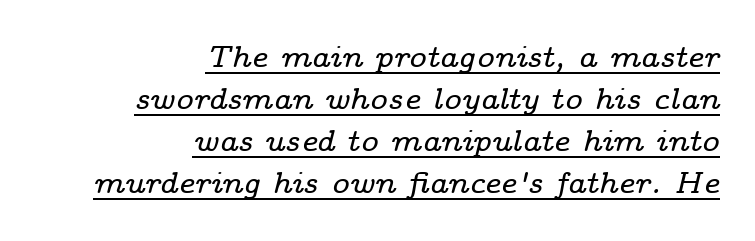
The image shows 30 px wide serif type, italic (leaning right); set right-aligned, normal line spacing (1.4x), normal letter spacing, underlined; low stroke contrast and a medium x-height.
